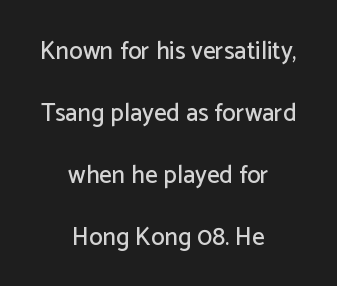
{"italic": "no", "underline": "no", "align": "center", "line_spacing": "loose", "line_spacing_ratio": 2.48, "letter_spacing": "normal", "letter_spacing_em": 0.0, "glyph_px": 25}
